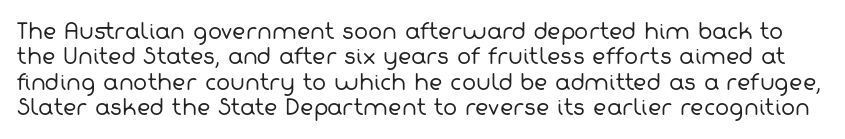
{"bold": "no", "underline": "no", "line_spacing_ratio": 1.21, "letter_spacing": "normal", "letter_spacing_em": 0.0, "glyph_px": 21}
